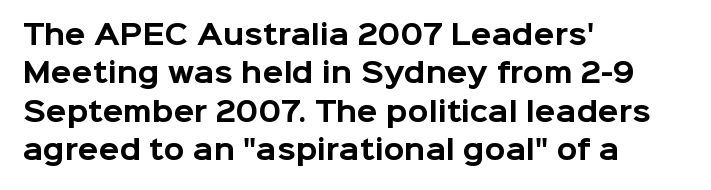
The image shows 27 px bold type, upright; set left-aligned, normal line spacing (1.42x), normal letter spacing, not underlined.
